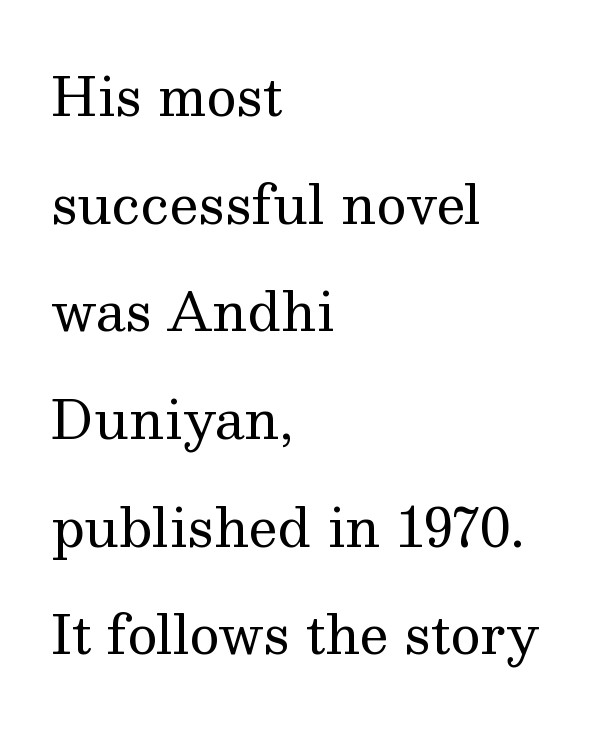
Q: Is the text bold? A: No.
Q: Is the text italic (slanted)? A: No, it is upright.
Q: Is the typeface a serif or a sans-serif typeface? A: Serif.
Q: Is the text underlined? A: No.
Q: How is the paragraph aligned? A: Left-aligned.
Q: Is the spacing between letters normal or unusually wide? A: Normal.
Q: Is the spacing between lines tight, normal or loose? A: Loose.
Q: Width (condensed, normal, or wide)? A: Normal.
Q: Stroke contrast? A: Medium.
Q: x-height? A: Medium.
Q: Monospaced? A: No.
